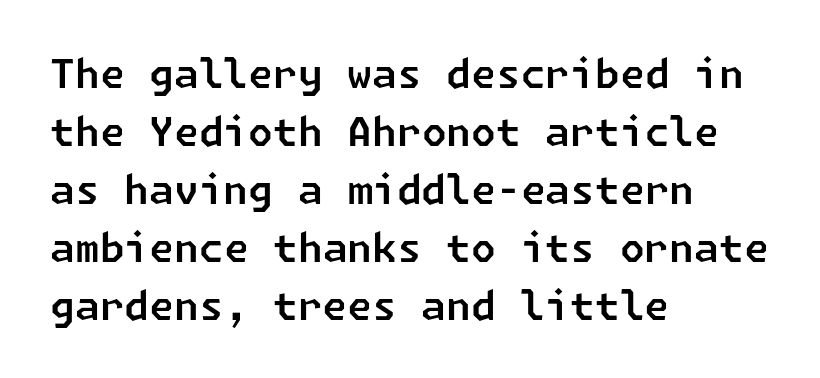
Lines of text with bare space underneath. Nope, no serifs anywhere on these letters. Visually the block forms a straight wall on the left and a jagged coastline on the right. Compared with typical paragraphs, the rows here are spaced about the same. Short note: letters normally spaced.
